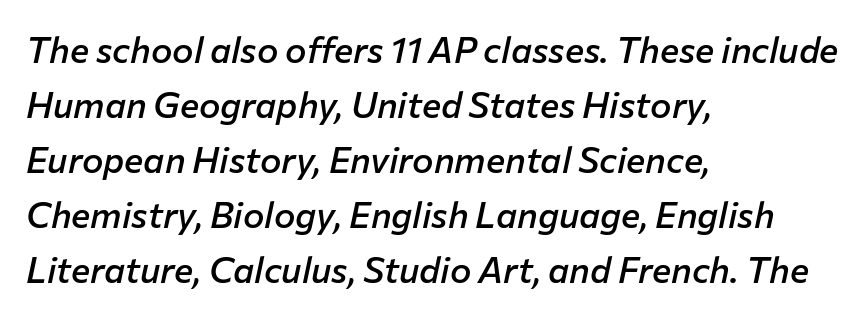
Alignment: flush left. You can tell it's italic because the verticals aren't actually vertical. A clean baseline with only descenders dipping below it. Vertical spacing — default. The rendering keeps characters at their native spacing.
